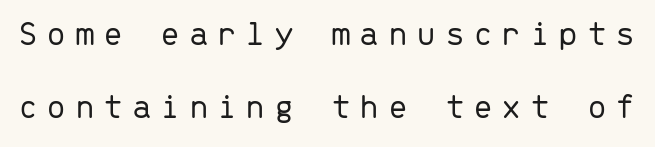
The image shows 36 px light sans-serif type, upright, monospaced; set loose line spacing (2.04x), unusually wide letter spacing (+0.23 em), not underlined; low stroke contrast and a medium x-height.
